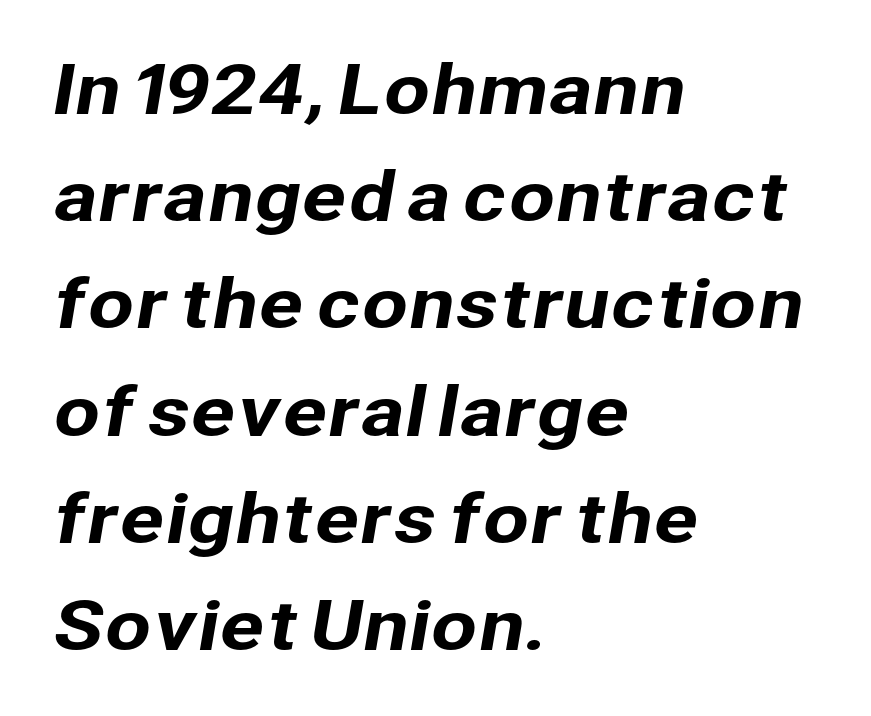
{"serif": "no", "width": "normal", "stroke_contrast": "low", "x_height": "medium", "monospaced": "no", "underline": "no", "align": "left", "line_spacing": "normal", "line_spacing_ratio": 1.6, "letter_spacing": "normal", "letter_spacing_em": 0.0, "glyph_px": 67}
